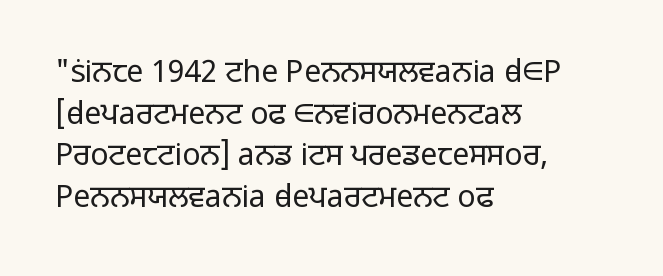
{"serif": "no", "italic": "no", "bold": "no", "weight": "light", "width": "normal", "stroke_contrast": "low", "x_height": "medium", "monospaced": "no", "underline": "no", "align": "left", "line_spacing": "normal", "line_spacing_ratio": 1.39, "letter_spacing": "normal", "letter_spacing_em": 0.0, "glyph_px": 30}
